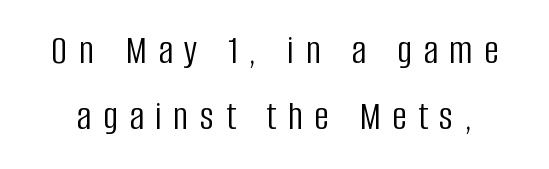
The cut favours lightness, reaching ordinary text weight at its darkest. Does extra space separate the letters? Yes, quite a lot of it. Nothing sits at the stroke ends, so this counts as sans-serif. Is there any slant? The stems are plumb. The passage shown is typed in a proportional face where columns would drift.
